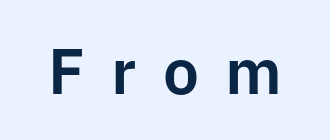
Q: Is the text italic (slanted)? A: No, it is upright.
Q: Is the typeface a serif or a sans-serif typeface? A: Sans-serif.
Q: Is the text underlined? A: No.
Q: Is the spacing between letters normal or unusually wide? A: Unusually wide.
Q: Width (condensed, normal, or wide)? A: Normal.
Q: Stroke contrast? A: Low.
Q: x-height? A: Medium.
Q: Monospaced? A: No.
